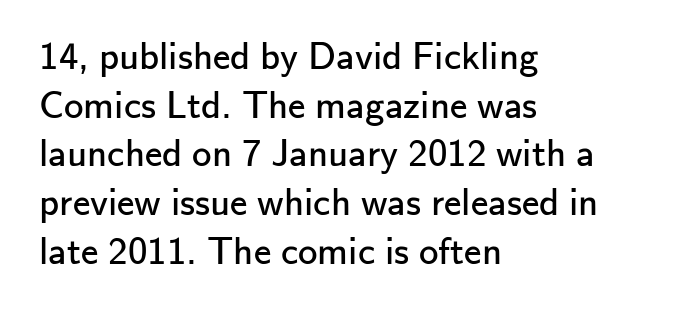
{"serif": "no", "italic": "no", "bold": "no", "weight": "regular", "width": "normal", "stroke_contrast": "low", "x_height": "small", "monospaced": "no", "underline": "no", "align": "left", "line_spacing": "normal", "line_spacing_ratio": 1.25, "letter_spacing": "normal", "letter_spacing_em": 0.0, "glyph_px": 39}
